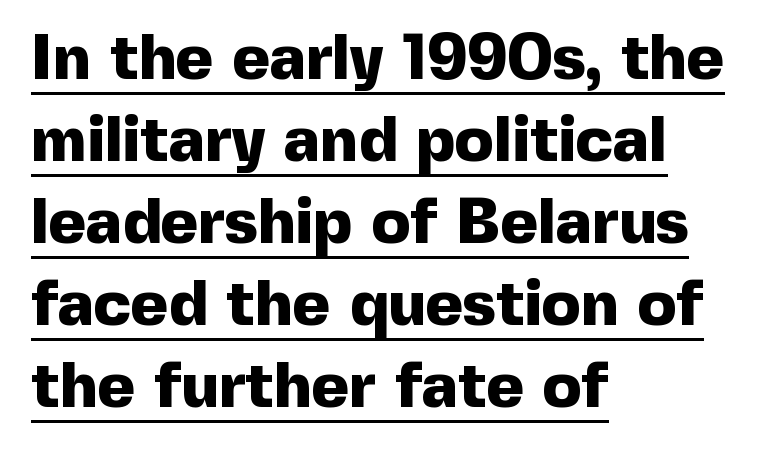
The image shows 64 px heavy sans-serif type, upright; set left-aligned, normal line spacing (1.28x), normal letter spacing, underlined; a medium x-height.
